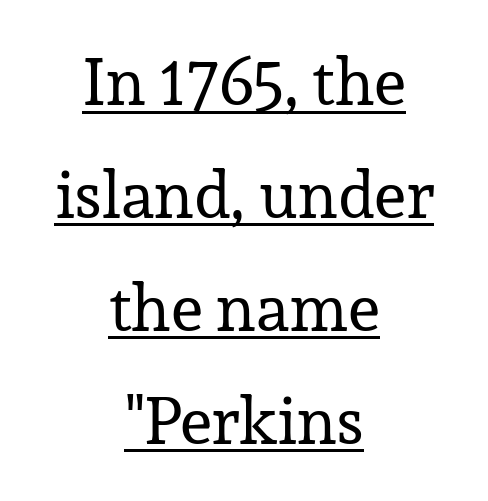
Q: Is the text bold? A: No.
Q: Is the text italic (slanted)? A: No, it is upright.
Q: Is the typeface a serif or a sans-serif typeface? A: Serif.
Q: Is the text underlined? A: Yes.
Q: How is the paragraph aligned? A: Centered.
Q: Is the spacing between letters normal or unusually wide? A: Normal.
Q: Width (condensed, normal, or wide)? A: Normal.
Q: Stroke contrast? A: Low.
Q: x-height? A: Medium.
Q: Monospaced? A: No.
